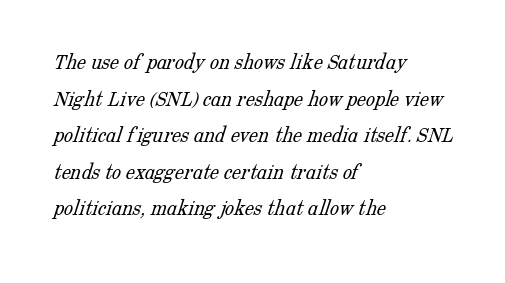
{"bold": "no", "underline": "no", "align": "left", "line_spacing": "normal", "line_spacing_ratio": 1.59, "letter_spacing": "normal", "letter_spacing_em": 0.0, "glyph_px": 23}
